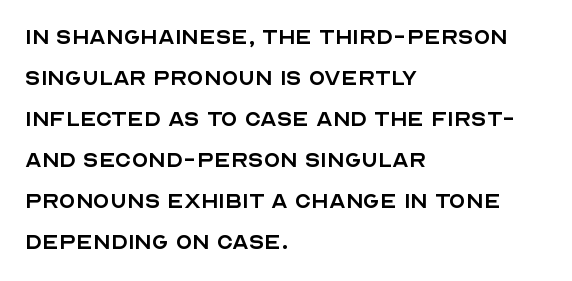
On a weight scale, this lands at 450 or below. The passage shown has conventional tracking throughout. A normal amount of white space separates one row of letters from the next. The rag falls on the right side of this text block.
